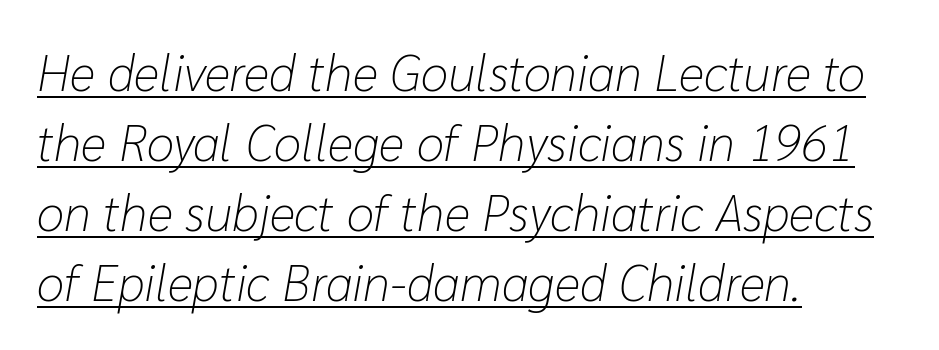
These lines stack with their left ends in a neat column. Words appear dense and cohesive because spacing is normal. Observe the lean: these are italic letterforms. No chunkiness to these letters — they're not bold.
